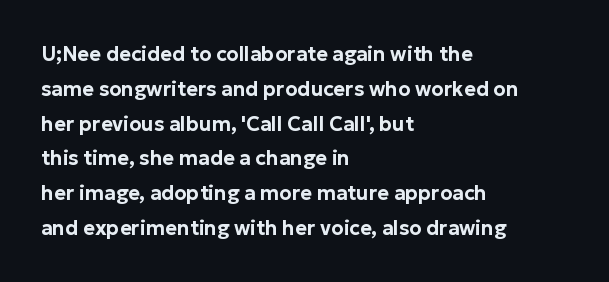
{"italic": "no", "underline": "no", "align": "left", "line_spacing_ratio": 1.74, "letter_spacing": "normal", "letter_spacing_em": 0.0, "glyph_px": 20}
